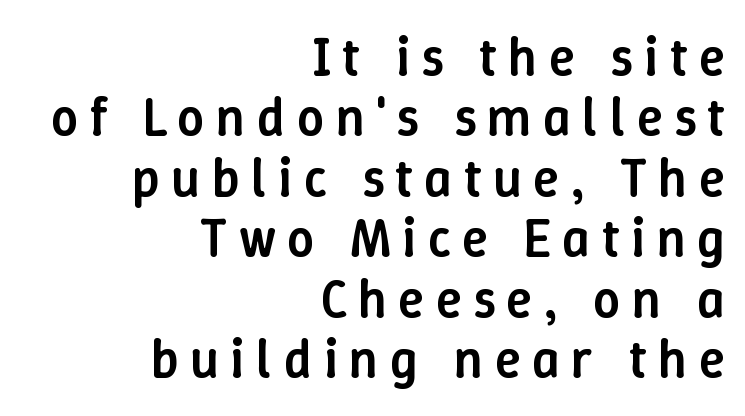
Observe the wide spacing: letters keep a clear distance from each other. The letters stand straight up with perfectly vertical stems. The text block is weighted toward the right margin, trailing off unevenly leftward. Descenders hang freely into open space. Regarding leading, the lines here are crowded together.
